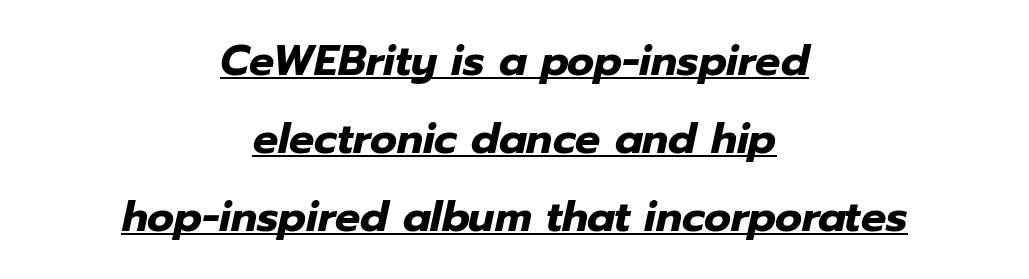
The image shows 42 px heavy type, italic (leaning right); set centered, line spacing 1.86x, normal letter spacing, underlined; low stroke contrast and a medium x-height.
